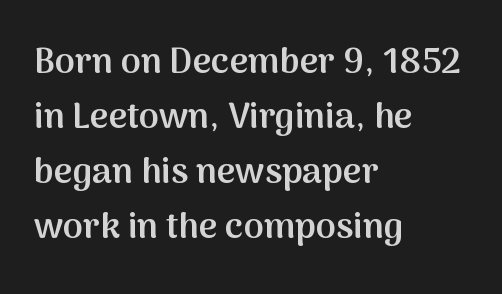
Q: Is the text bold? A: Semi-bold.
Q: Is the text italic (slanted)? A: No, it is upright.
Q: Is the typeface a serif or a sans-serif typeface? A: Sans-serif.
Q: Is the text underlined? A: No.
Q: How is the paragraph aligned? A: Left-aligned.
Q: Is the spacing between letters normal or unusually wide? A: Normal.
Q: Is the spacing between lines tight, normal or loose? A: Normal.
Q: Width (condensed, normal, or wide)? A: Normal.
Q: Stroke contrast? A: Medium.
Q: x-height? A: Medium.
Q: Monospaced? A: No.
